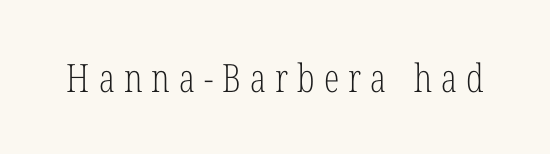
Q: Is the text bold? A: No.
Q: Is the text italic (slanted)? A: No, it is upright.
Q: Is the typeface a serif or a sans-serif typeface? A: Serif.
Q: Is the text underlined? A: No.
Q: Is the spacing between letters normal or unusually wide? A: Unusually wide.
Q: Width (condensed, normal, or wide)? A: Condensed.
Q: Stroke contrast? A: Low.
Q: x-height? A: Medium.
Q: Monospaced? A: No.
